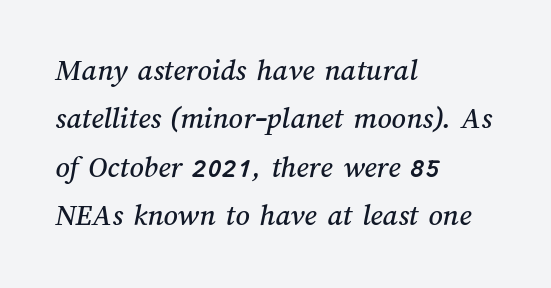
Looks like regular typesetting: each glyph gets only the width it needs. Regarding leading, the lines here are spaced in the standard way. Descender tails drop into unmarked territory. Look at the tracking — it's just the regular setting, nothing added. One-word summary of the alignment: left.
